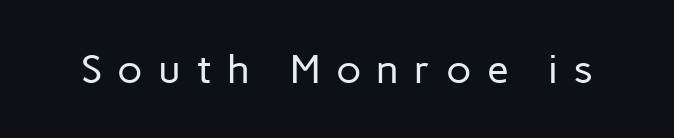
The typesetting does not lean heavy: it is not bold. Each letter's strokes conclude bluntly, with no projecting serifs. Notice how the stems are strictly vertical — no italics here. Spacing verdict: proportional, widths tailored to each character.
